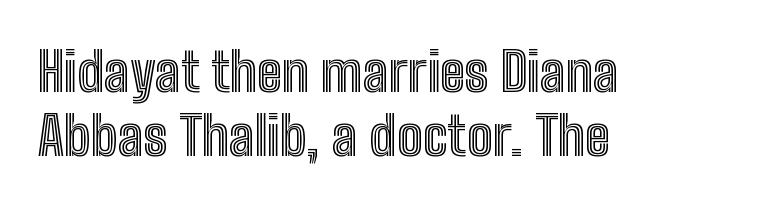
The image shows 54 px condensed type, upright; set left-aligned, line spacing 1.18x, normal letter spacing, not underlined; a medium x-height.
